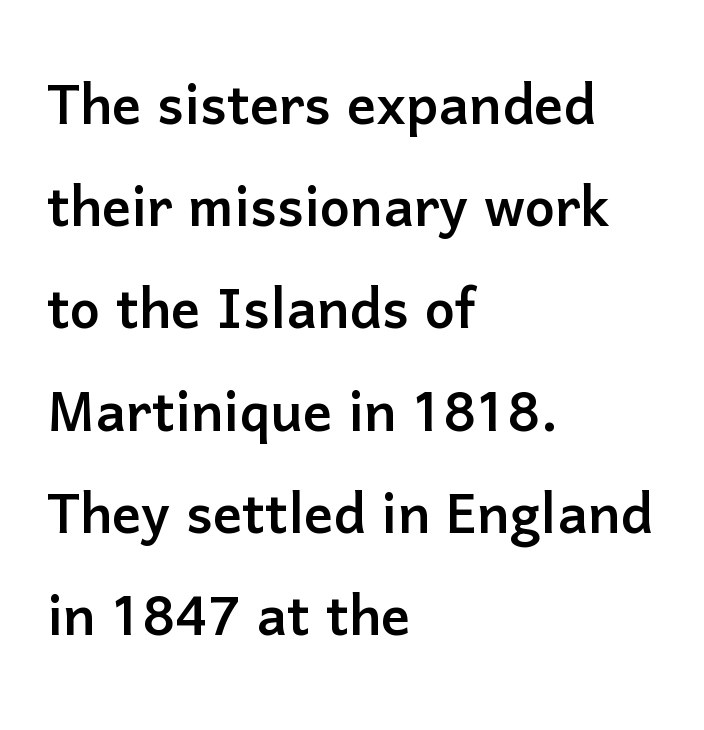
The image shows 72 px sans-serif type, upright; set left-aligned, normal line spacing (1.42x), normal letter spacing, not underlined; low stroke contrast and a medium x-height.
